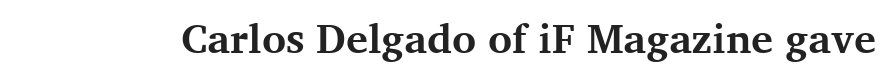
The image shows 41 px bold serif type, upright; set normal letter spacing, not underlined; medium stroke contrast and a medium x-height.
